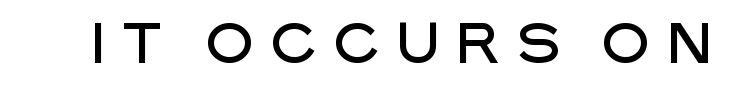
The image shows 57 px sans-serif type, upright; set unusually wide letter spacing (+0.22 em), not underlined; low stroke contrast and a large x-height.
